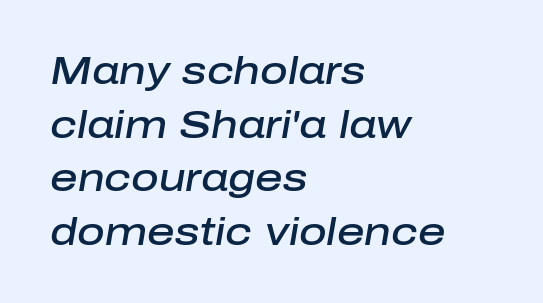
Q: Is the text bold? A: Semi-bold.
Q: Is the text italic (slanted)? A: Yes, it leans right by about 10 degrees.
Q: Is the text underlined? A: No.
Q: How is the paragraph aligned? A: Left-aligned.
Q: Is the spacing between letters normal or unusually wide? A: Normal.
Q: Is the spacing between lines tight, normal or loose? A: Normal.
Q: Width (condensed, normal, or wide)? A: Normal.
Q: Stroke contrast? A: Low.
Q: x-height? A: Medium.
Q: Monospaced? A: No.
